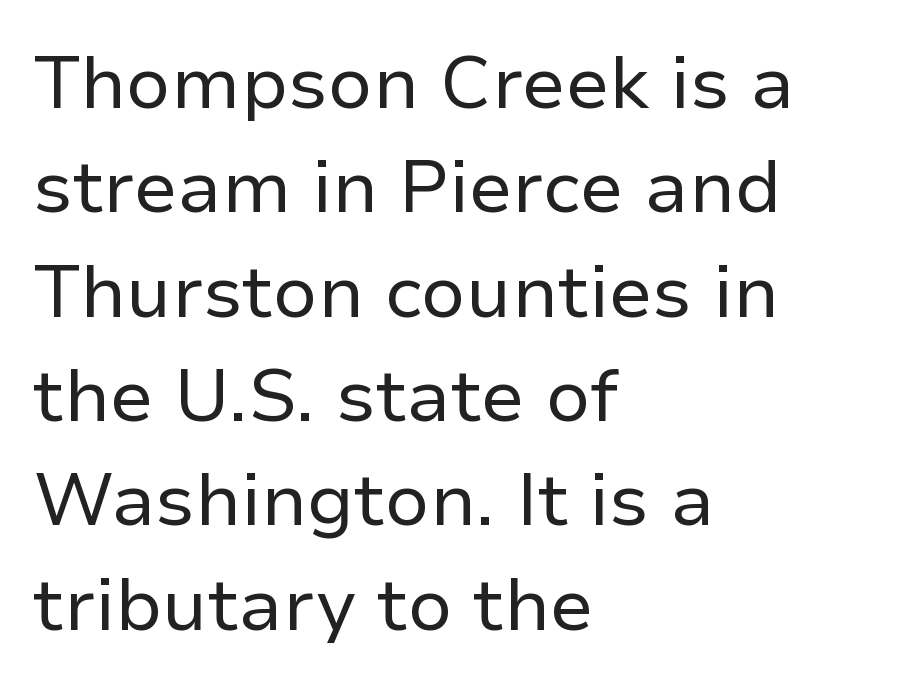
Q: Is the text bold? A: No.
Q: Is the text italic (slanted)? A: No, it is upright.
Q: Is the typeface a serif or a sans-serif typeface? A: Sans-serif.
Q: Is the text underlined? A: No.
Q: How is the paragraph aligned? A: Left-aligned.
Q: Is the spacing between letters normal or unusually wide? A: Normal.
Q: Is the spacing between lines tight, normal or loose? A: Normal.
Q: Width (condensed, normal, or wide)? A: Normal.
Q: Stroke contrast? A: Low.
Q: x-height? A: Medium.
Q: Monospaced? A: No.
